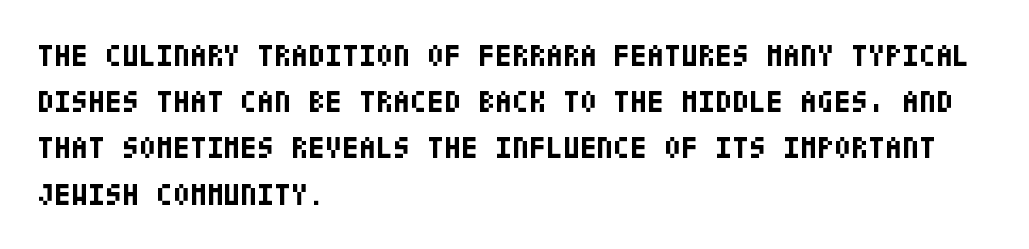
The lettering holds an erect, upright posture throughout. A sans-serif font was chosen for this passage. This sample is left-justified, so line endings fall wherever the words run out. Each glyph is drawn with heavy, bold strokes. The zone under the glyphs is completely vacant.
